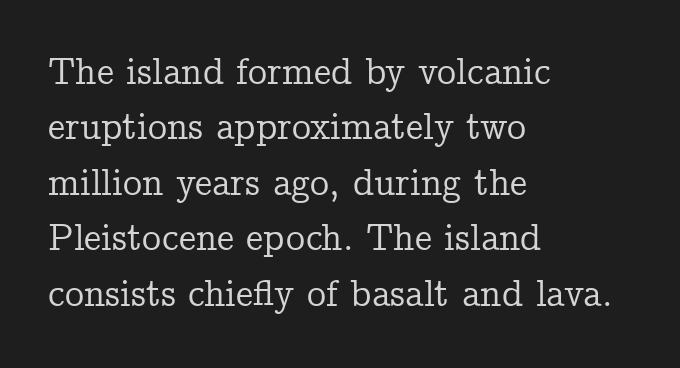
Line spacing here is normal. Think of a printed novel: that variable character pitch is what you see here. Quick note: not italic, upright. Type style note: has serifs.
